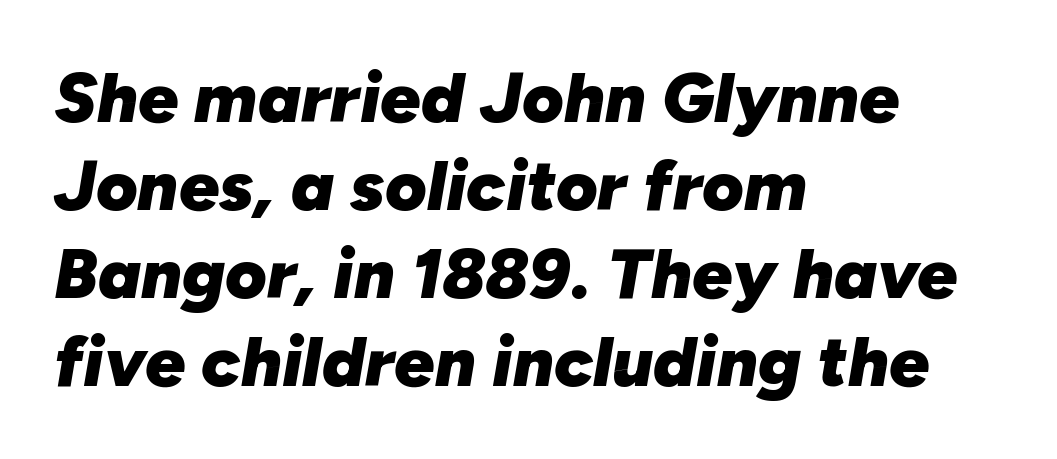
Strong, thick strokes mark this as bold type. Compared with ordinary roman type, these characters are visibly tilted. These lines are rendered in a variable-pitch font. The setting favours the left margin, as ordinary paragraphs usually do. Lines of text with bare space underneath. Here the glyphs are tracked normally, forming tight word shapes.
